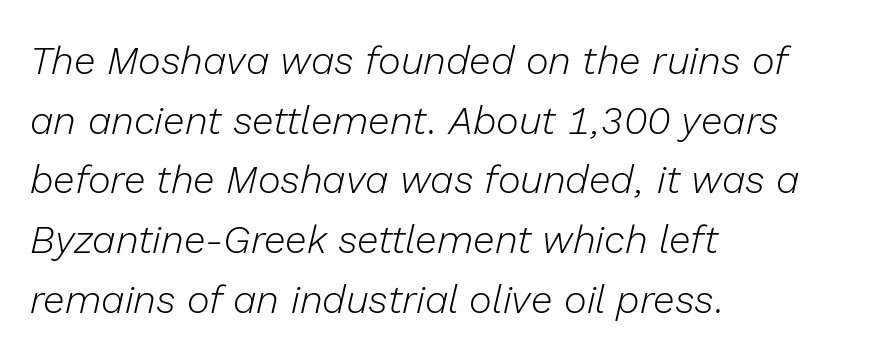
Q: Is the text bold? A: No.
Q: Is the text italic (slanted)? A: Yes, it leans right by about 13 degrees.
Q: Is the text underlined? A: No.
Q: How is the paragraph aligned? A: Left-aligned.
Q: Is the spacing between letters normal or unusually wide? A: Normal.
Q: Is the spacing between lines tight, normal or loose? A: Normal.
Q: Width (condensed, normal, or wide)? A: Normal.
Q: Stroke contrast? A: Low.
Q: x-height? A: Medium.
Q: Monospaced? A: No.
